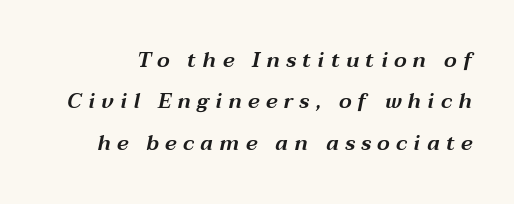
Q: Is the text italic (slanted)? A: Yes, it leans right by about 12 degrees.
Q: Is the text underlined? A: No.
Q: Is the spacing between letters normal or unusually wide? A: Unusually wide.
Q: Is the spacing between lines tight, normal or loose? A: Loose.
